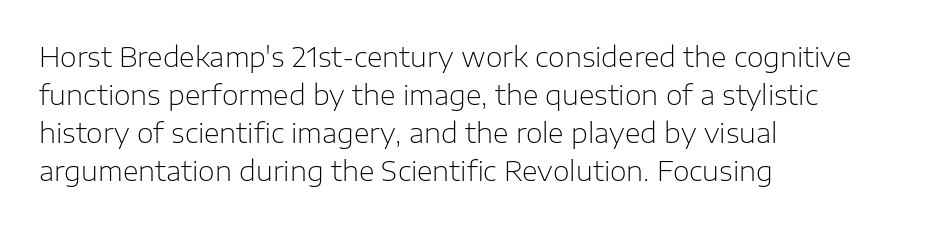
{"italic": "no", "bold": "no", "underline": "no", "align": "left", "line_spacing": "normal", "line_spacing_ratio": 1.41, "letter_spacing": "normal", "letter_spacing_em": 0.0, "glyph_px": 27}
